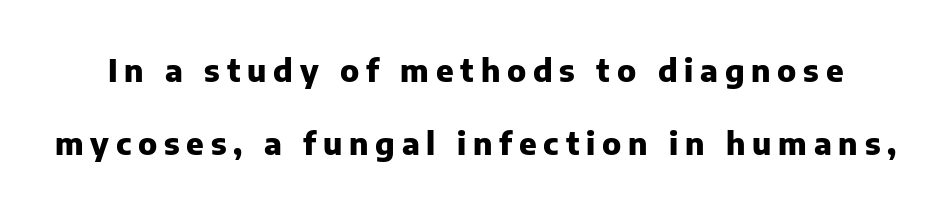
One glance says open: line gaps are wider than usual. Here the glyphs are tracked loosely, breaking word shapes into spaced letters. Plain, unruled lines of type. The type sits square on the baseline with zero lean. Letterform terminals end flat and unadorned throughout the passage.
